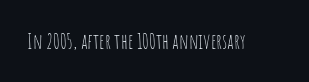
{"italic": "no", "bold": "no", "underline": "no", "letter_spacing": "normal", "letter_spacing_em": 0.0, "glyph_px": 21}
